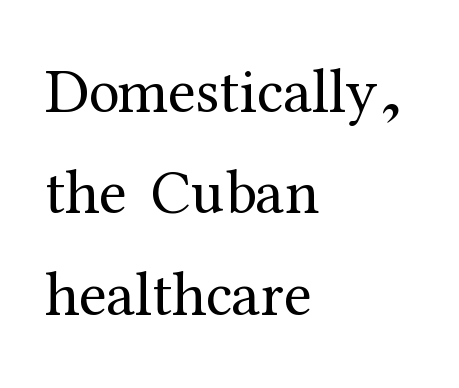
The image shows 63 px regular-weight serif type, upright; set left-aligned, normal line spacing (1.61x), normal letter spacing, not underlined; medium stroke contrast and a medium x-height.
